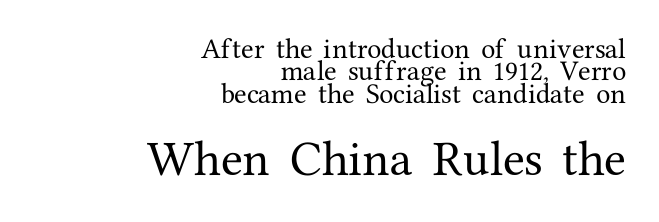
The rendering uses a small line-height, squeezing the rows. Every row of glyphs terminates at an identical x-position on the right. The foot of each line stays bare and open. Check where the strokes stop: tiny serifs finish them off. Think of a printed novel: that variable character pitch is what you see here.
